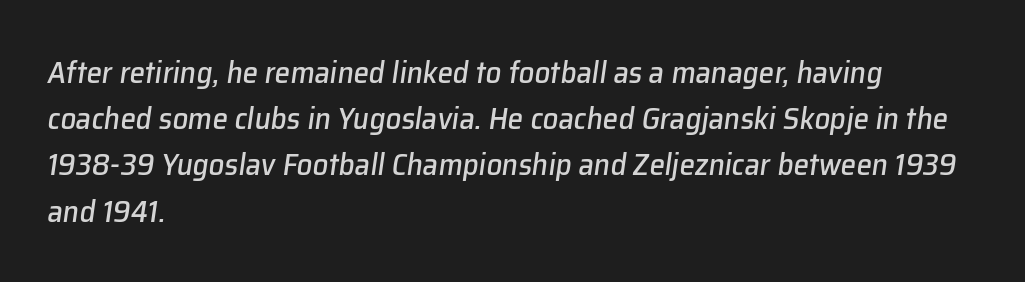
{"italic": "yes", "lean": "right", "slant_degrees": 8, "width": "normal", "stroke_contrast": "low", "x_height": "medium", "monospaced": "no", "underline": "no", "align": "left", "line_spacing": "normal", "line_spacing_ratio": 1.49, "letter_spacing": "normal", "letter_spacing_em": 0.0, "glyph_px": 31}
